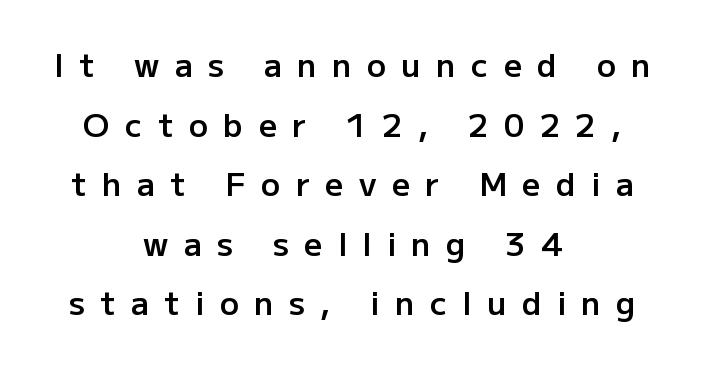
Nothing sits at the stroke ends, so this counts as sans-serif. Clear beneath every line of the passage. Compared with a flush-left layout, this one balances lines on the center instead. The type sits square on the baseline with zero lean.
